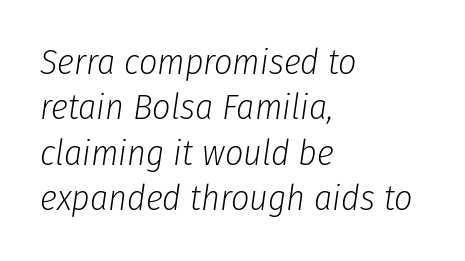
Q: Is the text bold? A: No.
Q: Is the text italic (slanted)? A: Yes, it leans right by about 8 degrees.
Q: Is the text underlined? A: No.
Q: How is the paragraph aligned? A: Left-aligned.
Q: Is the spacing between letters normal or unusually wide? A: Normal.
Q: Is the spacing between lines tight, normal or loose? A: Normal.
Q: Width (condensed, normal, or wide)? A: Condensed.
Q: Stroke contrast? A: Low.
Q: x-height? A: Medium.
Q: Monospaced? A: No.
